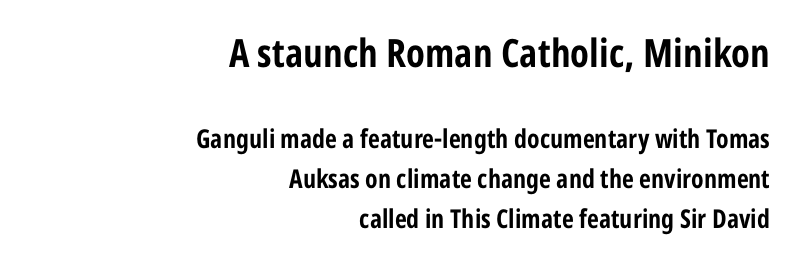
Strokes here are thick enough to call this a true bold. Honestly, the letter spacing is just normal — you wouldn't notice it. Alignment: flush right. The rows are spaced the way most documents space them.
